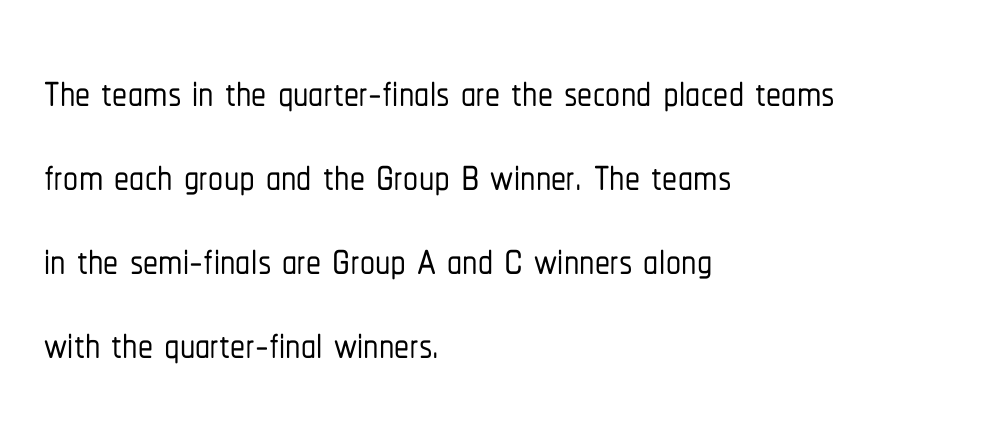
Q: Is the text italic (slanted)? A: No, it is upright.
Q: Is the typeface a serif or a sans-serif typeface? A: Sans-serif.
Q: Is the text underlined? A: No.
Q: How is the paragraph aligned? A: Left-aligned.
Q: Is the spacing between letters normal or unusually wide? A: Normal.
Q: Is the spacing between lines tight, normal or loose? A: Normal.
Q: Width (condensed, normal, or wide)? A: Condensed.
Q: Stroke contrast? A: Low.
Q: x-height? A: Medium.
Q: Monospaced? A: No.
